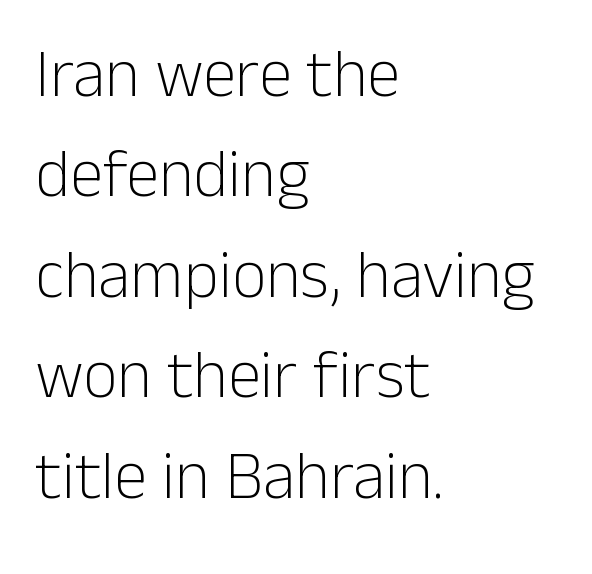
Q: Is the text bold? A: No.
Q: Is the text italic (slanted)? A: No, it is upright.
Q: Is the typeface a serif or a sans-serif typeface? A: Sans-serif.
Q: Is the text underlined? A: No.
Q: How is the paragraph aligned? A: Left-aligned.
Q: Is the spacing between letters normal or unusually wide? A: Normal.
Q: Is the spacing between lines tight, normal or loose? A: Normal.
Q: Width (condensed, normal, or wide)? A: Normal.
Q: Stroke contrast? A: Low.
Q: x-height? A: Medium.
Q: Monospaced? A: No.
